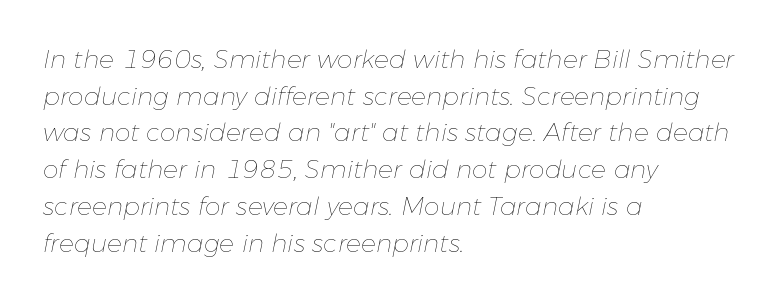
{"italic": "yes", "lean": "right", "slant_degrees": 11, "bold": "no", "underline": "no", "align": "left", "line_spacing": "normal", "line_spacing_ratio": 1.47, "letter_spacing": "normal", "letter_spacing_em": 0.0, "glyph_px": 25}
